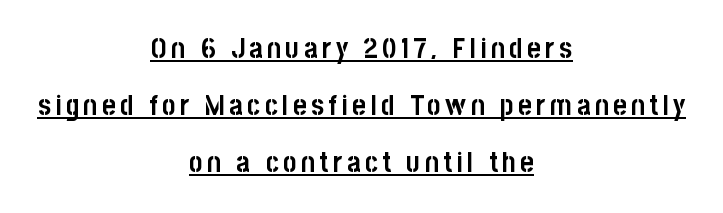
Q: Is the text bold? A: Yes.
Q: Is the text italic (slanted)? A: No, it is upright.
Q: Is the typeface a serif or a sans-serif typeface? A: Sans-serif.
Q: Is the text underlined? A: Yes.
Q: How is the paragraph aligned? A: Centered.
Q: Is the spacing between lines tight, normal or loose? A: Loose.
Q: Width (condensed, normal, or wide)? A: Condensed.
Q: Stroke contrast? A: Low.
Q: x-height? A: Large.
Q: Monospaced? A: No.
